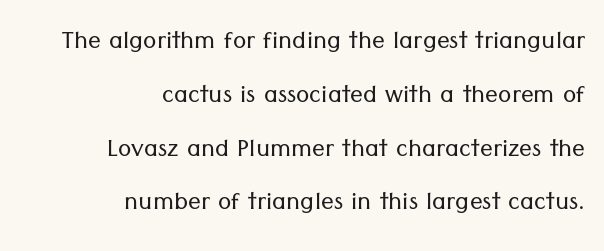
The image shows 32 px light sans-serif type, upright; set right-aligned, normal line spacing (1.68x), normal letter spacing, not underlined; low stroke contrast and a medium x-height.
